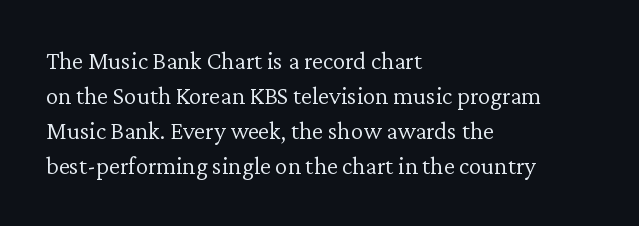
{"italic": "no", "bold": "no", "underline": "no", "align": "left", "line_spacing": "normal", "line_spacing_ratio": 1.4, "letter_spacing": "normal", "letter_spacing_em": 0.0, "glyph_px": 25}
